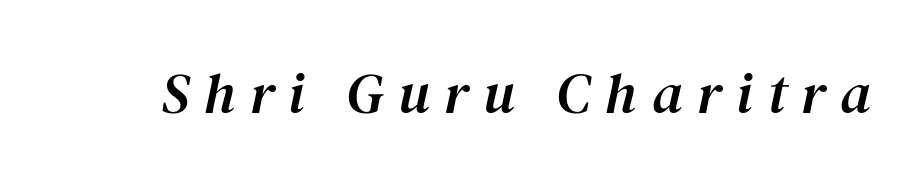
Q: Is the text italic (slanted)? A: Yes, it leans right by about 12 degrees.
Q: Is the typeface a serif or a sans-serif typeface? A: Serif.
Q: Is the text underlined? A: No.
Q: Is the spacing between letters normal or unusually wide? A: Unusually wide.
Q: Width (condensed, normal, or wide)? A: Normal.
Q: Stroke contrast? A: Medium.
Q: x-height? A: Medium.
Q: Monospaced? A: No.
